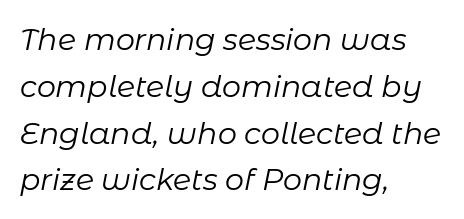
{"italic": "yes", "lean": "right", "slant_degrees": 11, "bold": "no", "weight": "regular", "width": "normal", "stroke_contrast": "low", "x_height": "medium", "monospaced": "no", "underline": "no", "align": "left", "line_spacing": "normal", "line_spacing_ratio": 1.56, "letter_spacing": "normal", "letter_spacing_em": 0.0, "glyph_px": 30}
